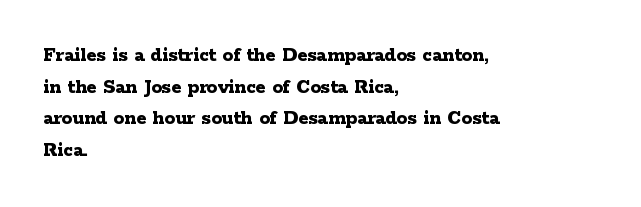
This is roman type, the default non-slanted kind. Observe the ordinary spacing: letters are neighbours, not strangers. The space between consecutive lines is moderate. Leftover space on each line is placed entirely after the last word. The string is rendered with underlining switched off. What weight is shown? A full bold with thick strokes.
